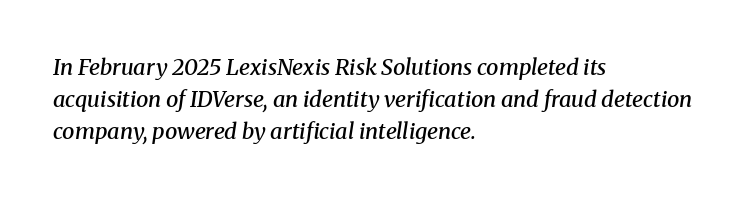
{"italic": "yes", "lean": "right", "slant_degrees": 8, "bold": "semi", "underline": "no", "align": "left", "line_spacing": "normal", "line_spacing_ratio": 1.46, "letter_spacing": "normal", "letter_spacing_em": 0.0, "glyph_px": 22}
